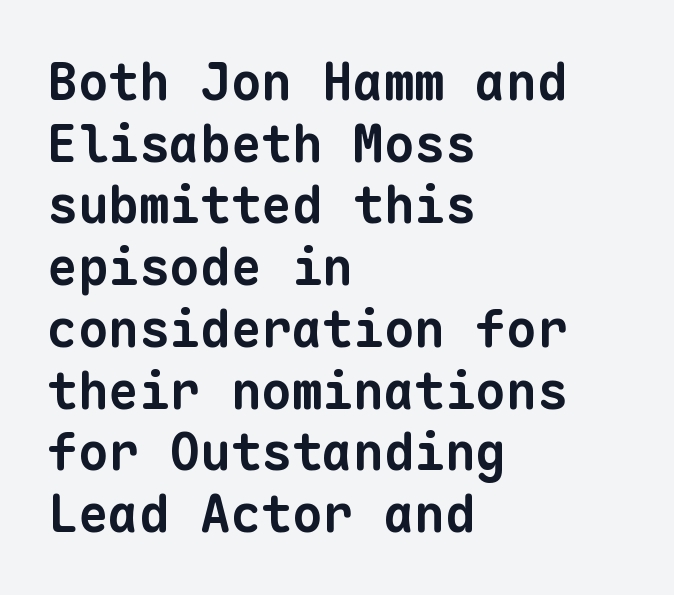
{"serif": "no", "bold": "yes", "weight": "bold", "width": "normal", "stroke_contrast": "low", "x_height": "medium", "monospaced": "yes", "underline": "no", "align": "left", "line_spacing_ratio": 1.21, "letter_spacing": "normal", "letter_spacing_em": 0.0, "glyph_px": 51}
